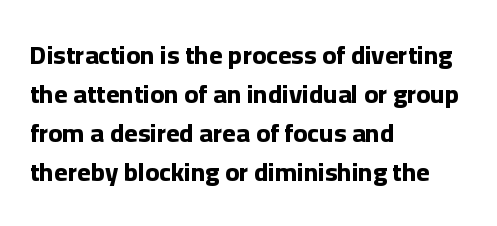
{"italic": "no", "bold": "yes", "underline": "no", "align": "left", "line_spacing": "normal", "line_spacing_ratio": 1.5, "letter_spacing": "normal", "letter_spacing_em": 0.0, "glyph_px": 26}
